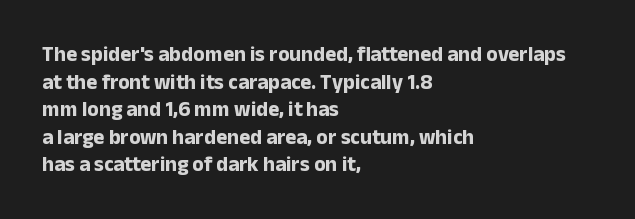
Q: Is the text bold? A: Yes.
Q: Is the text italic (slanted)? A: No, it is upright.
Q: Is the text underlined? A: No.
Q: How is the paragraph aligned? A: Left-aligned.
Q: Is the spacing between letters normal or unusually wide? A: Normal.
Q: Is the spacing between lines tight, normal or loose? A: Normal.
